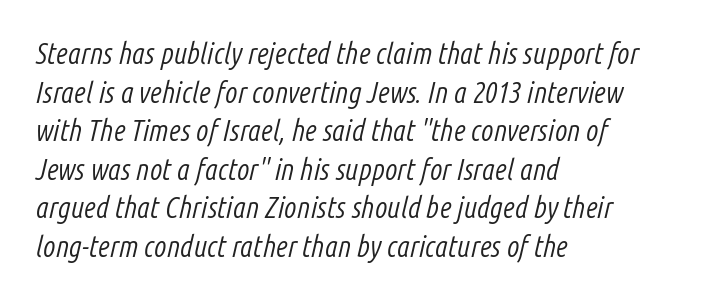
The image shows 29 px light, condensed type, italic (leaning right); set left-aligned, normal line spacing (1.33x), normal letter spacing, not underlined; low stroke contrast and a medium x-height.
